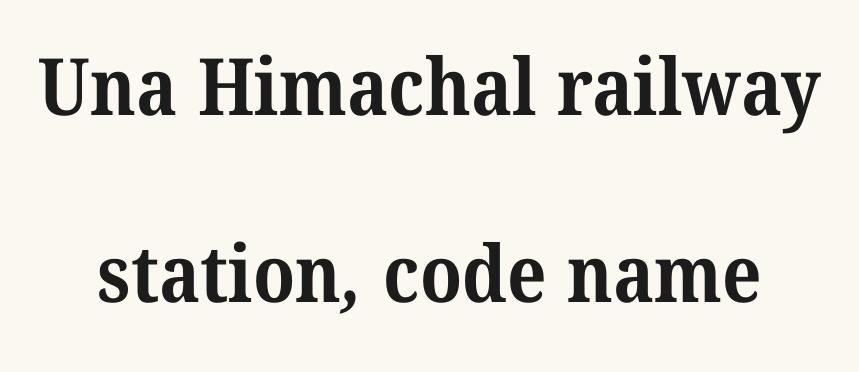
{"serif": "yes", "bold": "yes", "weight": "bold", "width": "normal", "stroke_contrast": "medium", "x_height": "medium", "monospaced": "no", "underline": "no", "line_spacing": "loose", "line_spacing_ratio": 2.37, "letter_spacing": "normal", "letter_spacing_em": 0.0, "glyph_px": 79}
